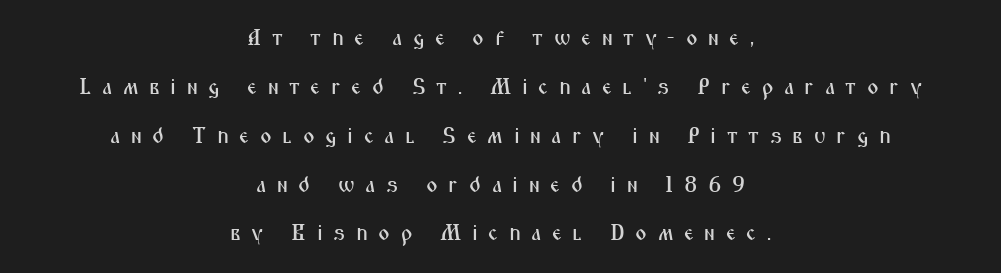
Unmarked baselines from the first word to the last. Designer's note — italics off, roman on. Is the letter spacing exaggerated? Yes — the characters are pushed far apart. Both edges are ragged and mirror each other, which tells us the setting is centered. The vertical gap from one line to the next is large.
